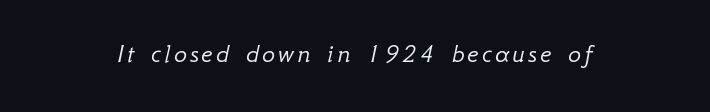
Q: Is the text bold? A: No.
Q: Is the text italic (slanted)? A: Yes, it leans right by about 12 degrees.
Q: Is the text underlined? A: No.
